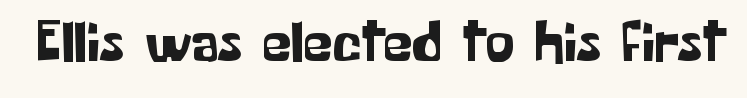
Q: Is the text italic (slanted)? A: No, it is upright.
Q: Is the typeface a serif or a sans-serif typeface? A: Sans-serif.
Q: Is the text underlined? A: No.
Q: Is the spacing between letters normal or unusually wide? A: Normal.
Q: Width (condensed, normal, or wide)? A: Normal.
Q: Stroke contrast? A: Low.
Q: x-height? A: Medium.
Q: Monospaced? A: No.
